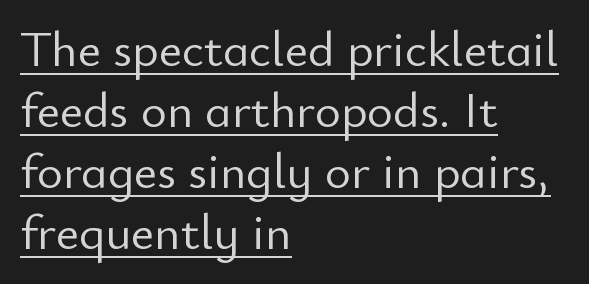
Q: Is the text bold? A: No.
Q: Is the text italic (slanted)? A: No, it is upright.
Q: Is the typeface a serif or a sans-serif typeface? A: Sans-serif.
Q: Is the text underlined? A: Yes.
Q: How is the paragraph aligned? A: Left-aligned.
Q: Is the spacing between letters normal or unusually wide? A: Normal.
Q: Width (condensed, normal, or wide)? A: Normal.
Q: Stroke contrast? A: Low.
Q: x-height? A: Small.
Q: Monospaced? A: No.
